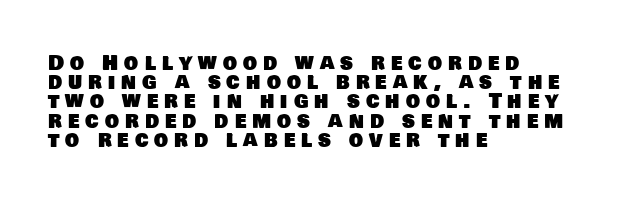
{"underline": "no", "align": "left", "line_spacing": "tight", "line_spacing_ratio": 0.96, "letter_spacing": "wide", "letter_spacing_em": 0.3, "glyph_px": 20}
